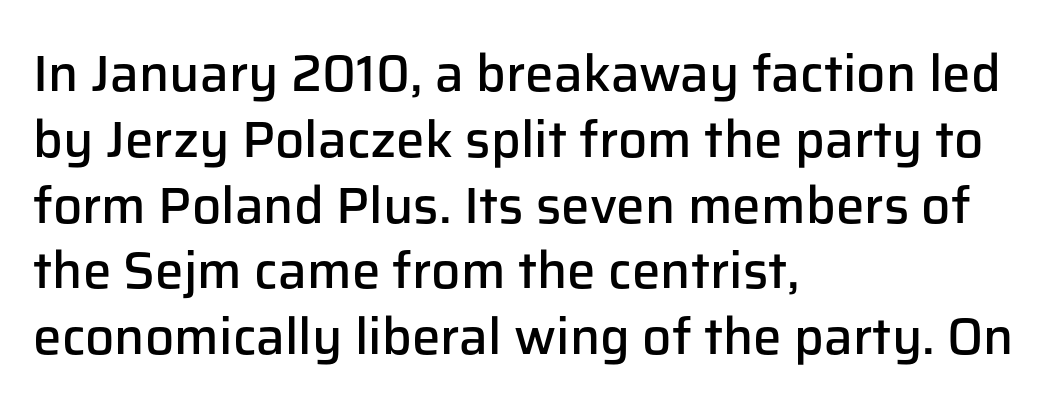
A student would call this left alignment; a typographer would say flush left, rag right. A roman cut, with each character standing at attention. This rendering features lettering with no underline. Proportional: the letters do not fall into vertical columns.
